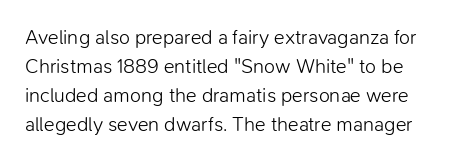
The image shows 20 px text type, upright; set normal line spacing (1.45x), normal letter spacing, not underlined.
